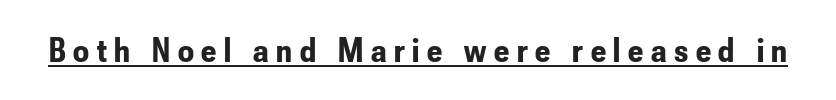
Does the weight exceed regular? Yes, all the way to bold. This rendering widens character spacing well past its baseline value. The rendering shows plain stroke endings on the letterforms — a sans-serif design. Do the characters align in a grid? No, the font is proportional.
